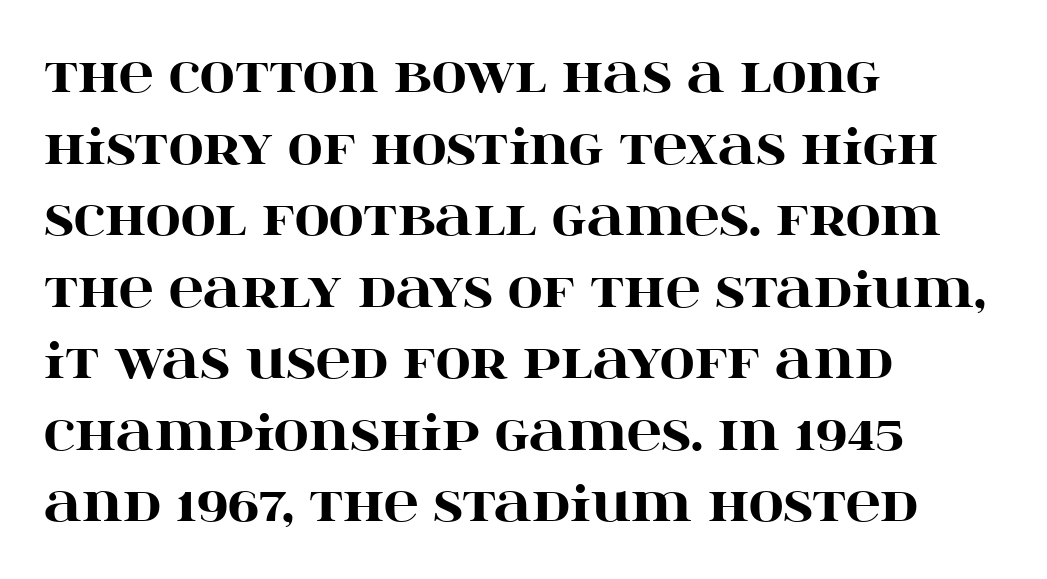
Q: Is the text bold? A: Yes.
Q: Is the text italic (slanted)? A: No, it is upright.
Q: Is the typeface a serif or a sans-serif typeface? A: Serif.
Q: Is the text underlined? A: No.
Q: How is the paragraph aligned? A: Left-aligned.
Q: Is the spacing between letters normal or unusually wide? A: Normal.
Q: Is the spacing between lines tight, normal or loose? A: Normal.
Q: Width (condensed, normal, or wide)? A: Wide.
Q: Stroke contrast? A: High.
Q: x-height? A: Large.
Q: Monospaced? A: No.
